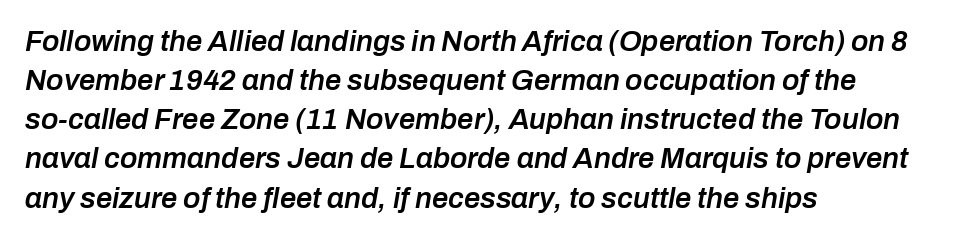
Weight: semibold (demi). This rendering uses left alignment, leaving the right contour irregular. The face used here is proportionally spaced, like ordinary book or web type. Decoration check: the copy has no underline.
